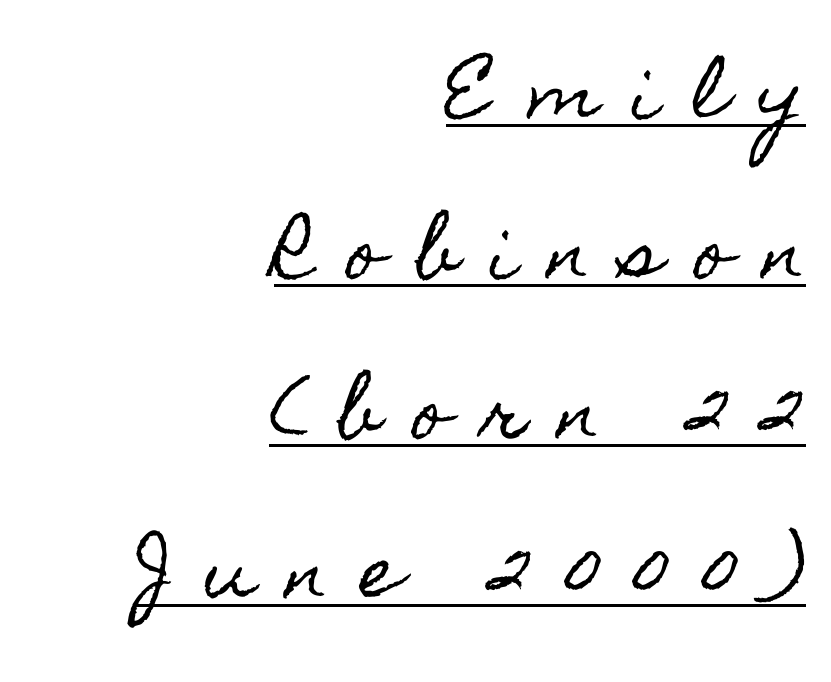
If you drew a ruler down the right edge, every line would touch it. The face used here is proportionally spaced, like ordinary book or web type. The lines are spread far apart with generous leading. Somebody hit Ctrl+U on this one — the words are underlined. This rendering widens character spacing well past its baseline value.
